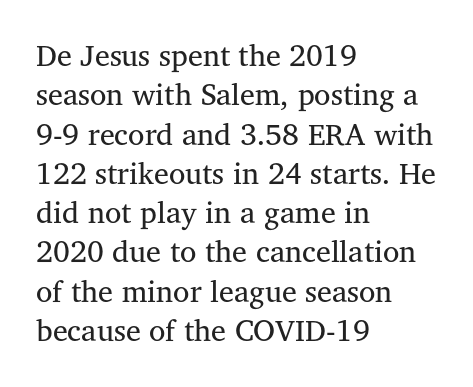
Q: Is the text bold? A: No.
Q: Is the text italic (slanted)? A: No, it is upright.
Q: Is the typeface a serif or a sans-serif typeface? A: Serif.
Q: Is the text underlined? A: No.
Q: How is the paragraph aligned? A: Left-aligned.
Q: Is the spacing between letters normal or unusually wide? A: Normal.
Q: Is the spacing between lines tight, normal or loose? A: Normal.
Q: Width (condensed, normal, or wide)? A: Normal.
Q: Stroke contrast? A: Medium.
Q: x-height? A: Medium.
Q: Monospaced? A: No.
